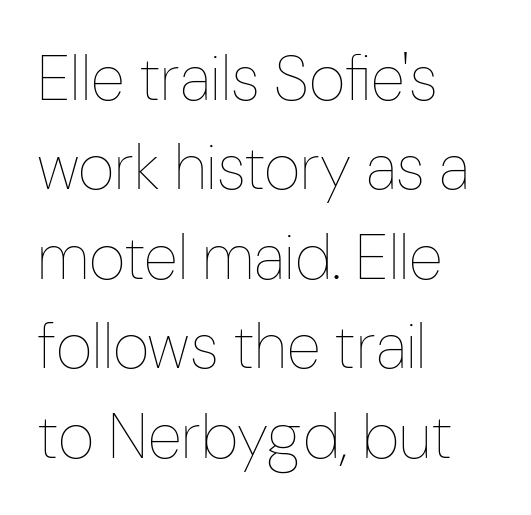
Is this a heavy cut? Hardly; it is regular or lighter. It's the straight-up-and-down kind of type. The rendering keeps characters at their native spacing. The rendering uses a moderate line-height, typical for paragraphs.
